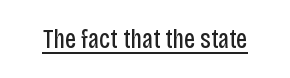
The image shows 27 px text type, upright; set normal letter spacing, underlined.
